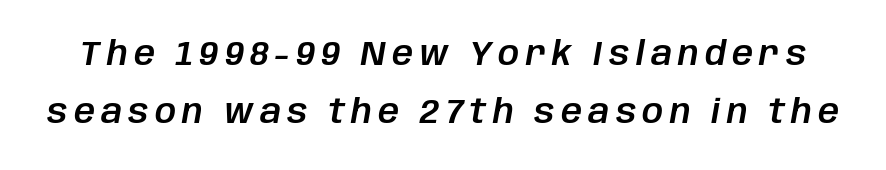
Q: Is the text italic (slanted)? A: Yes, it leans right by about 10 degrees.
Q: Is the text underlined? A: No.
Q: Width (condensed, normal, or wide)? A: Normal.
Q: Stroke contrast? A: Low.
Q: x-height? A: Large.
Q: Monospaced? A: No.
